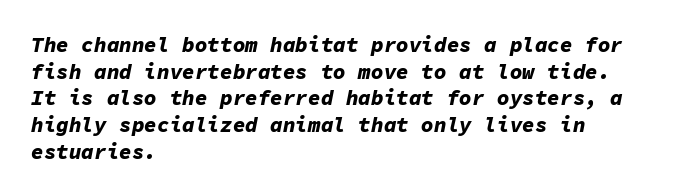
Q: Is the text bold? A: Yes.
Q: Is the text italic (slanted)? A: Yes, it leans right by about 11 degrees.
Q: Is the text underlined? A: No.
Q: How is the paragraph aligned? A: Left-aligned.
Q: Is the spacing between letters normal or unusually wide? A: Normal.
Q: Is the spacing between lines tight, normal or loose? A: Normal.
